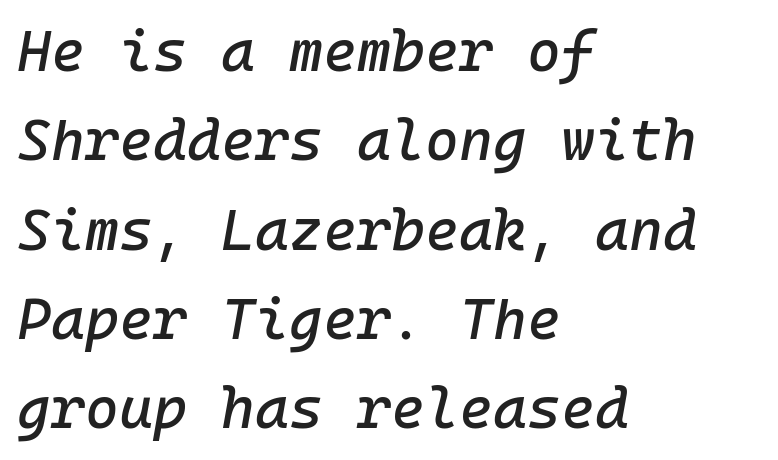
Q: Is the text italic (slanted)? A: Yes, it leans right by about 10 degrees.
Q: Is the text underlined? A: No.
Q: How is the paragraph aligned? A: Left-aligned.
Q: Is the spacing between letters normal or unusually wide? A: Normal.
Q: Is the spacing between lines tight, normal or loose? A: Normal.
Q: Width (condensed, normal, or wide)? A: Normal.
Q: Stroke contrast? A: Low.
Q: x-height? A: Medium.
